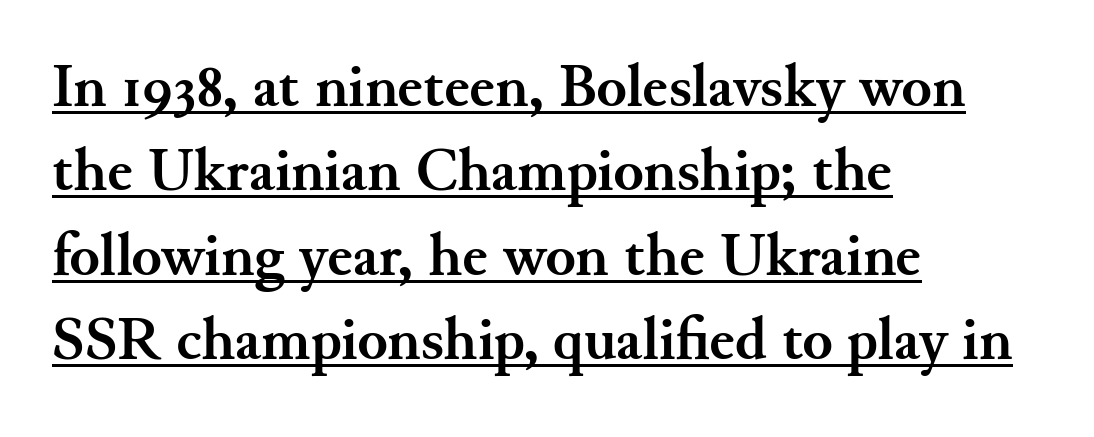
{"serif": "yes", "italic": "no", "bold": "yes", "weight": "semibold", "width": "normal", "stroke_contrast": "medium", "x_height": "small", "monospaced": "no", "underline": "yes", "align": "left", "line_spacing": "normal", "line_spacing_ratio": 1.36, "letter_spacing": "normal", "letter_spacing_em": 0.0, "glyph_px": 62}
